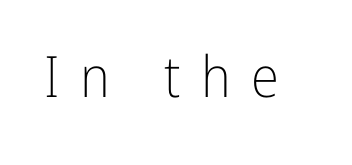
Q: Is the text bold? A: No.
Q: Is the text italic (slanted)? A: No, it is upright.
Q: Is the typeface a serif or a sans-serif typeface? A: Sans-serif.
Q: Is the text underlined? A: No.
Q: Is the spacing between letters normal or unusually wide? A: Unusually wide.
Q: Width (condensed, normal, or wide)? A: Condensed.
Q: Stroke contrast? A: Low.
Q: x-height? A: Medium.
Q: Monospaced? A: No.
